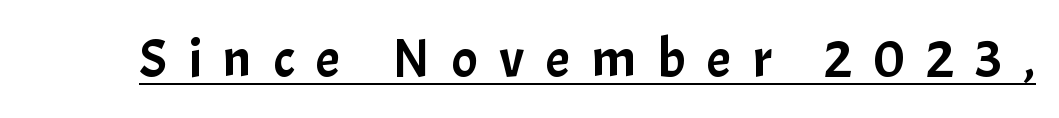
Q: Is the text italic (slanted)? A: No, it is upright.
Q: Is the typeface a serif or a sans-serif typeface? A: Sans-serif.
Q: Is the text underlined? A: Yes.
Q: Is the spacing between letters normal or unusually wide? A: Unusually wide.
Q: Width (condensed, normal, or wide)? A: Normal.
Q: Stroke contrast? A: Low.
Q: x-height? A: Medium.
Q: Monospaced? A: No.
